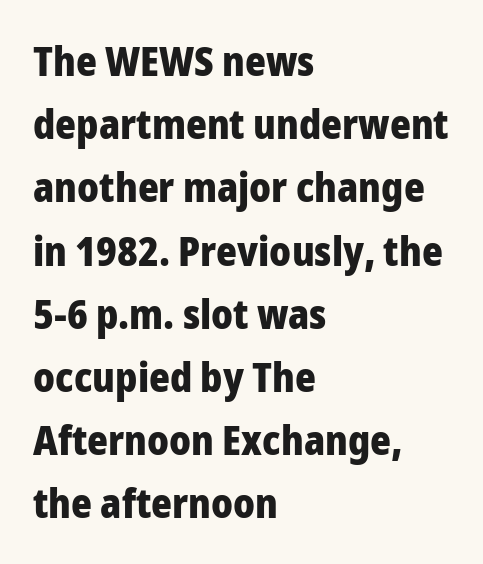
The image shows 40 px heavy sans-serif type, upright; set left-aligned, normal line spacing (1.58x), normal letter spacing, not underlined; low stroke contrast and a medium x-height.
